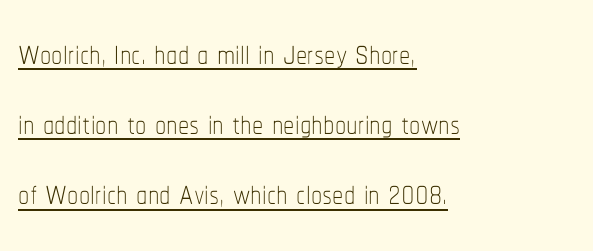
The image shows 45 px thin, condensed type, upright; set left-aligned, normal line spacing (1.56x), normal letter spacing, underlined; low stroke contrast and a medium x-height.
